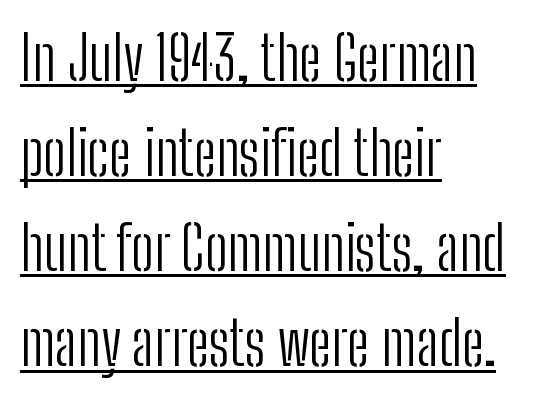
The image shows 61 px light, condensed sans-serif type, upright; set left-aligned, normal line spacing (1.56x), normal letter spacing, underlined; low stroke contrast and a medium x-height.
